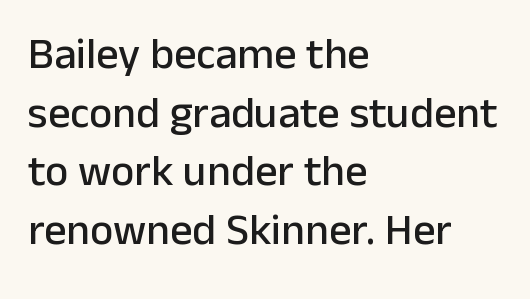
The image shows 44 px sans-serif type, upright; set left-aligned, normal line spacing (1.33x), normal letter spacing, not underlined; low stroke contrast and a medium x-height.
